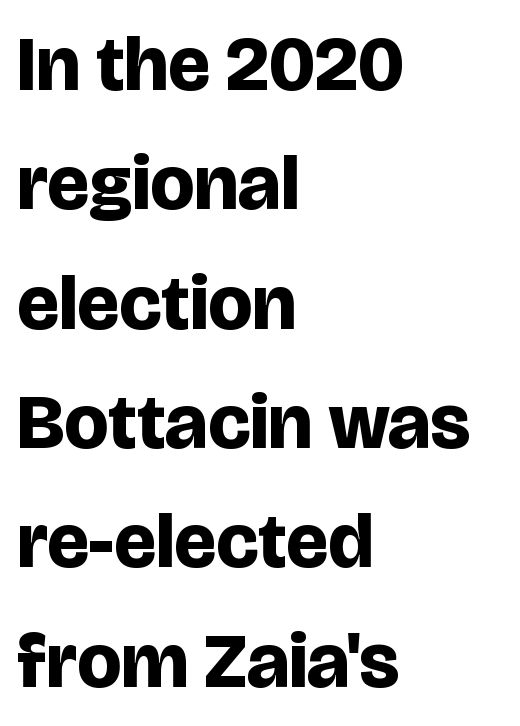
The image shows 78 px bold sans-serif type, upright; set left-aligned, normal line spacing (1.53x), normal letter spacing, not underlined; low stroke contrast and a large x-height.
